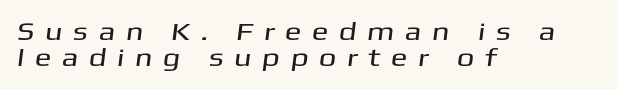
The paragraph shown leans on its left margin. Students, note that the glyphs here are deliberately spaced far apart. Lines of text with bare space underneath. The designer dialed line spacing down below the default.
